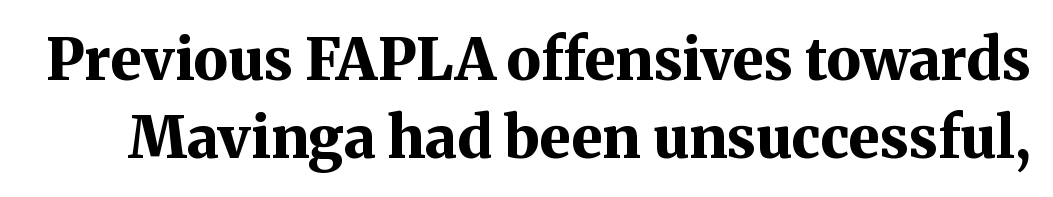
{"serif": "yes", "italic": "no", "bold": "yes", "weight": "bold", "width": "normal", "stroke_contrast": "medium", "x_height": "medium", "monospaced": "no", "underline": "no", "line_spacing": "normal", "line_spacing_ratio": 1.35, "letter_spacing": "normal", "letter_spacing_em": 0.0, "glyph_px": 58}
